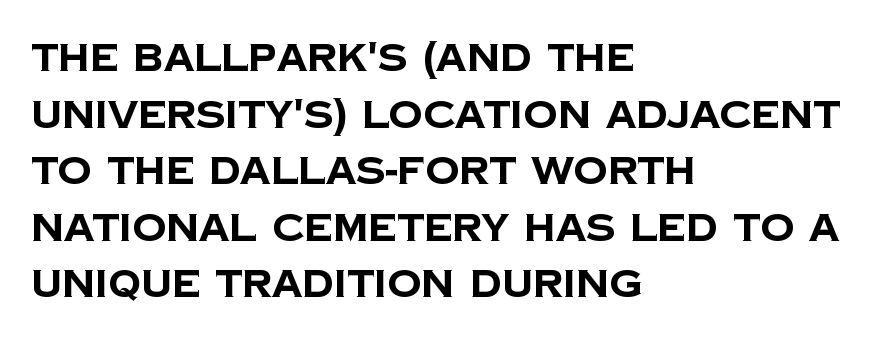
{"serif": "no", "bold": "yes", "weight": "bold", "width": "normal", "stroke_contrast": "low", "x_height": "large", "monospaced": "no", "underline": "no", "align": "left", "line_spacing": "normal", "line_spacing_ratio": 1.49, "letter_spacing": "normal", "letter_spacing_em": 0.0, "glyph_px": 38}
